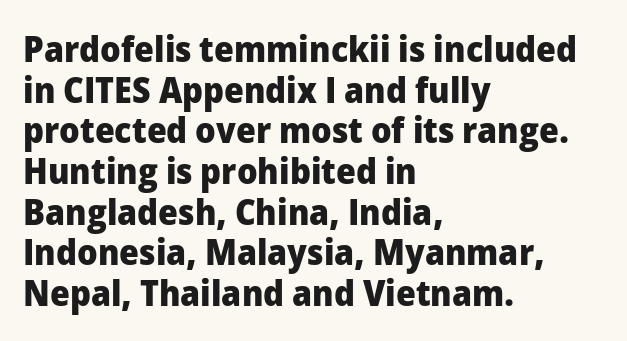
The image shows 36 px heavy sans-serif type, upright; set left-aligned, tight line spacing (1.13x), normal letter spacing, not underlined; low stroke contrast and a medium x-height.
